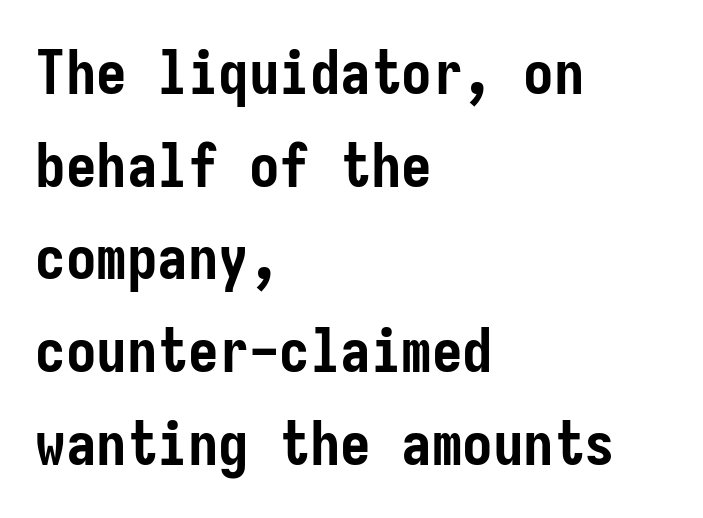
Q: Is the text bold? A: Yes.
Q: Is the text italic (slanted)? A: No, it is upright.
Q: Is the typeface a serif or a sans-serif typeface? A: Sans-serif.
Q: Is the text underlined? A: No.
Q: How is the paragraph aligned? A: Left-aligned.
Q: Is the spacing between letters normal or unusually wide? A: Normal.
Q: Is the spacing between lines tight, normal or loose? A: Normal.
Q: Width (condensed, normal, or wide)? A: Condensed.
Q: Stroke contrast? A: Low.
Q: x-height? A: Medium.
